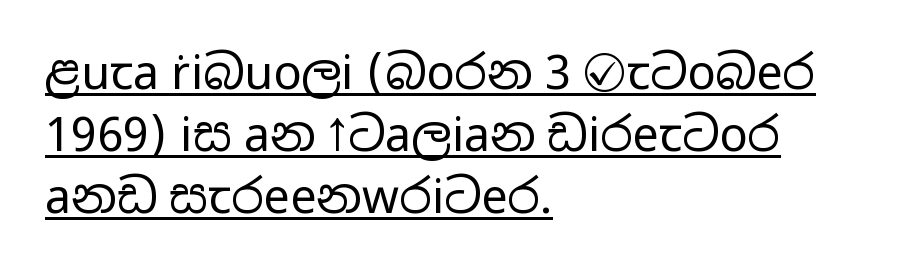
{"serif": "no", "italic": "no", "bold": "no", "weight": "regular", "width": "wide", "stroke_contrast": "low", "x_height": "medium", "monospaced": "no", "underline": "yes", "align": "left", "line_spacing": "normal", "line_spacing_ratio": 1.32, "letter_spacing": "normal", "letter_spacing_em": 0.0, "glyph_px": 47}
